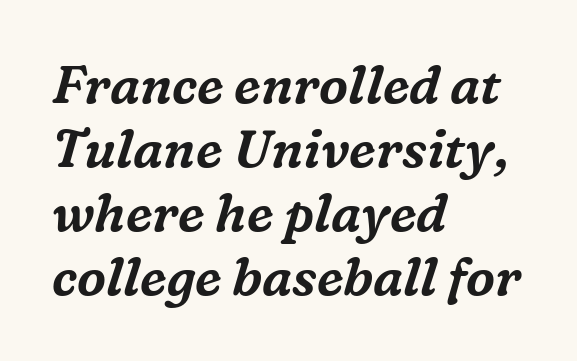
The image shows 52 px serif type, italic (leaning right); set left-aligned, line spacing 1.23x, normal letter spacing, not underlined; medium stroke contrast and a medium x-height.
